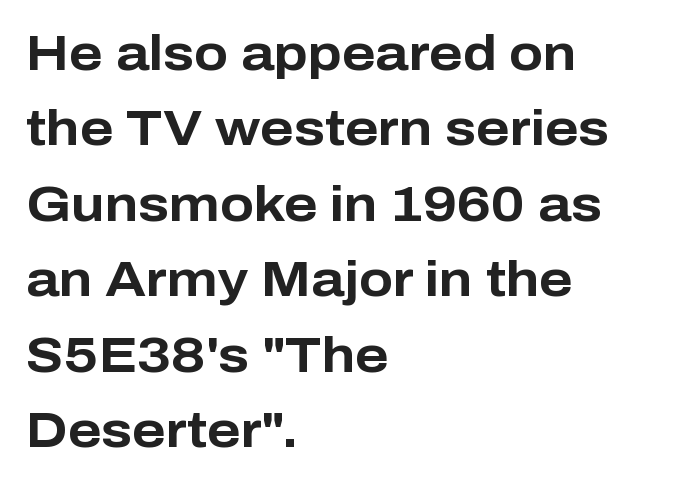
You could not count columns in this text — the font is proportionally spaced. Check where the strokes stop: nothing finishes them off — pure sans. Left-aligned paragraph, ragged on the right. Descenders are the only things crossing below the line. Caption: standard tracking, unaltered.
